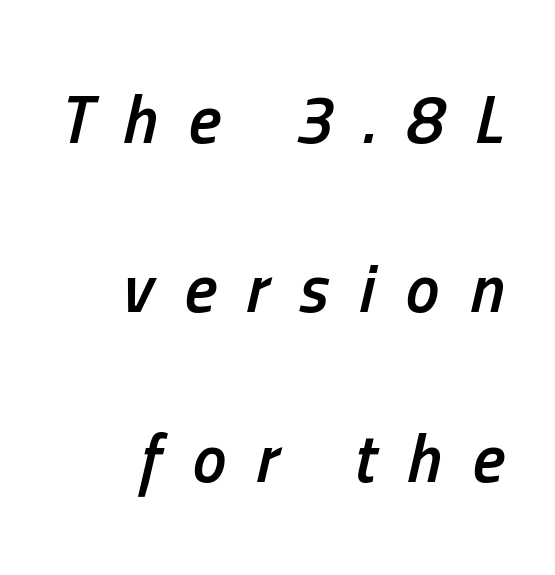
The image shows 68 px semibold, condensed type, italic (leaning right); set loose line spacing (2.49x), unusually wide letter spacing (+0.45 em), not underlined; low stroke contrast and a medium x-height.
